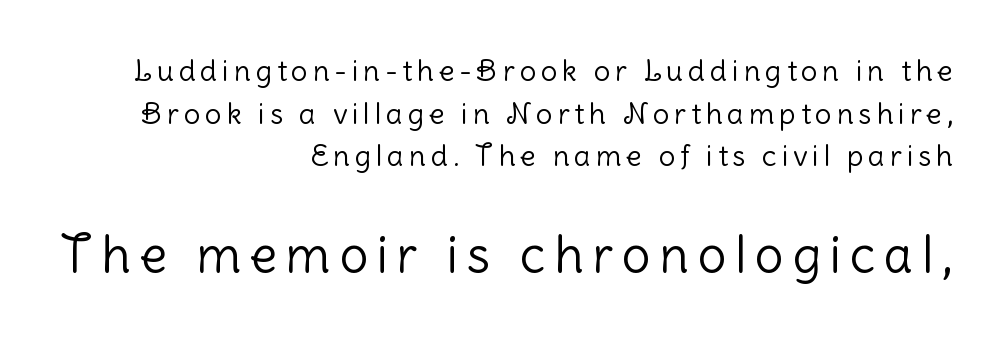
Q: Is the text bold? A: No.
Q: Is the text italic (slanted)? A: No, it is upright.
Q: Is the typeface a serif or a sans-serif typeface? A: Sans-serif.
Q: Is the text underlined? A: No.
Q: How is the paragraph aligned? A: Right-aligned.
Q: Is the spacing between lines tight, normal or loose? A: Normal.
Q: Which block of text is set in a larger size, the first (top) or the second (bottom)? A: The second (bottom) one.
Q: Width (condensed, normal, or wide)? A: Normal.
Q: Stroke contrast? A: Low.
Q: x-height? A: Medium.
Q: Monospaced? A: No.
